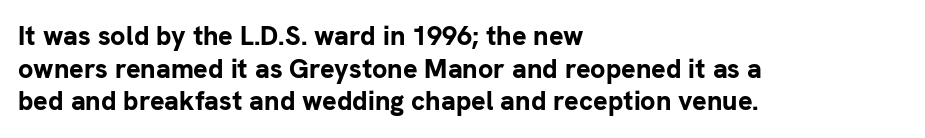
The image shows 27 px bold type, upright; set left-aligned, line spacing 1.21x, normal letter spacing, not underlined.
